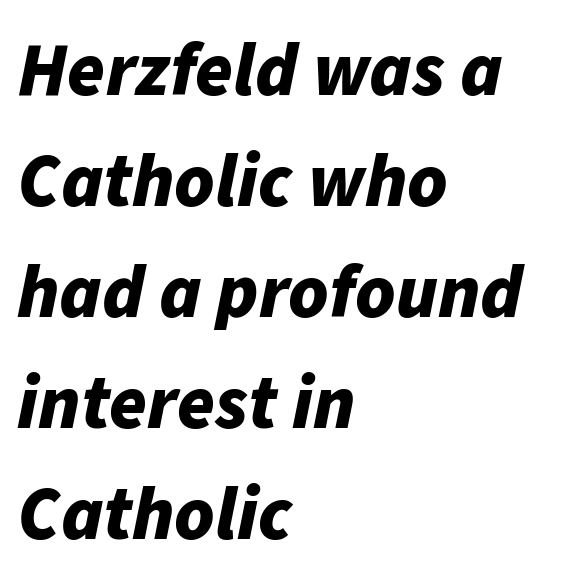
The leading is moderate, giving the passage an even texture. Proportional: the letters do not fall into vertical columns. Set as a true bold cut, around the 700 mark. The glyphs are unaccompanied by any horizontal stroke below them.
